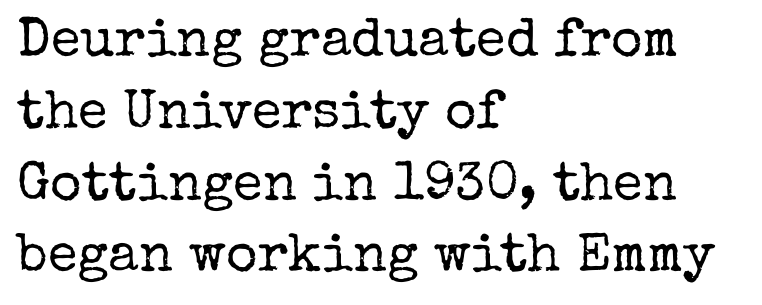
{"serif": "yes", "italic": "no", "bold": "no", "weight": "regular", "width": "normal", "stroke_contrast": "low", "x_height": "medium", "monospaced": "no", "underline": "no", "align": "left", "line_spacing": "normal", "line_spacing_ratio": 1.33, "letter_spacing": "normal", "letter_spacing_em": 0.0, "glyph_px": 54}
